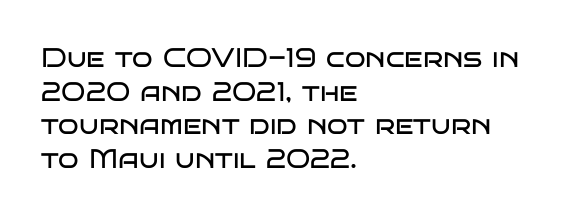
Whoever set this chose a conventional vertical rhythm. Each stroke keeps to a modest, everyday thickness or less. Is there any slant? The stems are plumb. Any mark beneath the type? The region is blank. Horizontal alignment here is leftward, the default for most running prose.
